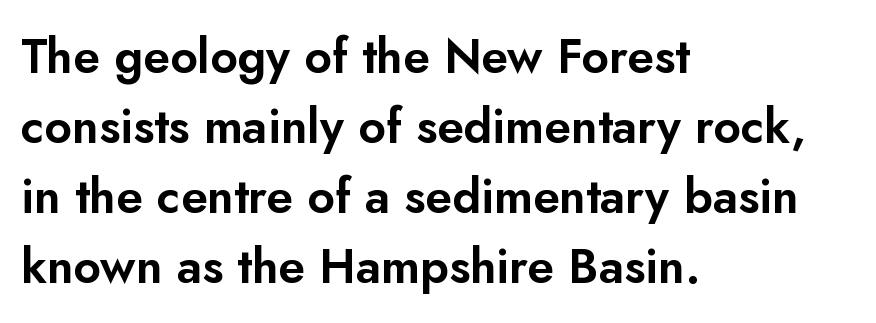
The image shows 48 px sans-serif type, upright; set left-aligned, normal line spacing (1.46x), normal letter spacing, not underlined; low stroke contrast and a small x-height.
